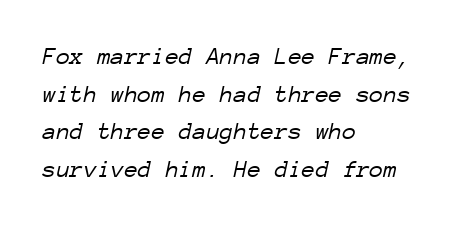
Only glyphs here, with clear space below each row. The font is comparable to plain body text, perhaps lighter. A typesetter would call this leading conventional body-copy spacing. The axis of the letterforms is tilted away from vertical. Here the glyphs are tracked normally, forming tight word shapes. Where is the straight margin? On the left.
